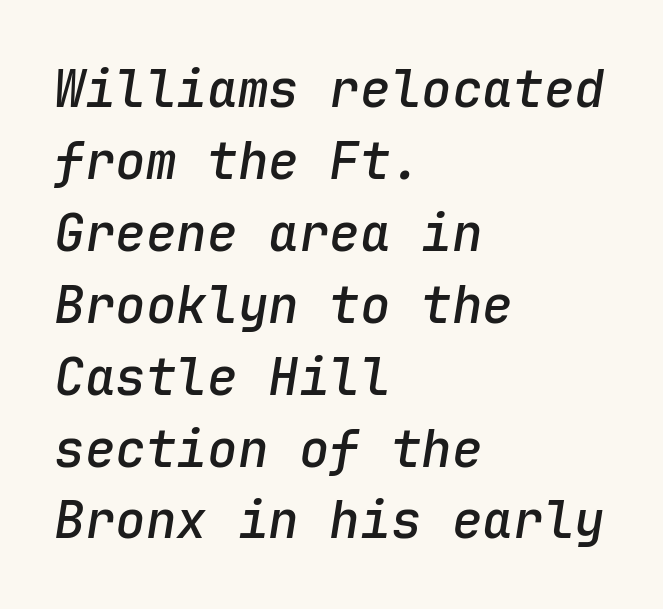
Q: Is the text bold? A: Semi-bold.
Q: Is the text italic (slanted)? A: Yes, it leans right by about 9 degrees.
Q: Is the text underlined? A: No.
Q: How is the paragraph aligned? A: Left-aligned.
Q: Is the spacing between letters normal or unusually wide? A: Normal.
Q: Is the spacing between lines tight, normal or loose? A: Normal.
Q: Width (condensed, normal, or wide)? A: Normal.
Q: Stroke contrast? A: Low.
Q: x-height? A: Medium.
Q: Monospaced? A: Yes.
